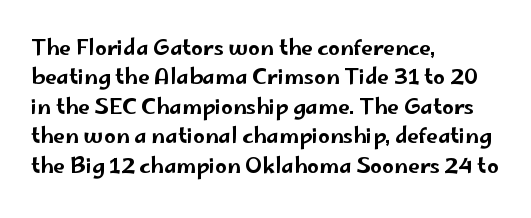
{"italic": "no", "underline": "no", "align": "left", "line_spacing": "normal", "line_spacing_ratio": 1.4, "letter_spacing": "normal", "letter_spacing_em": 0.0, "glyph_px": 21}
